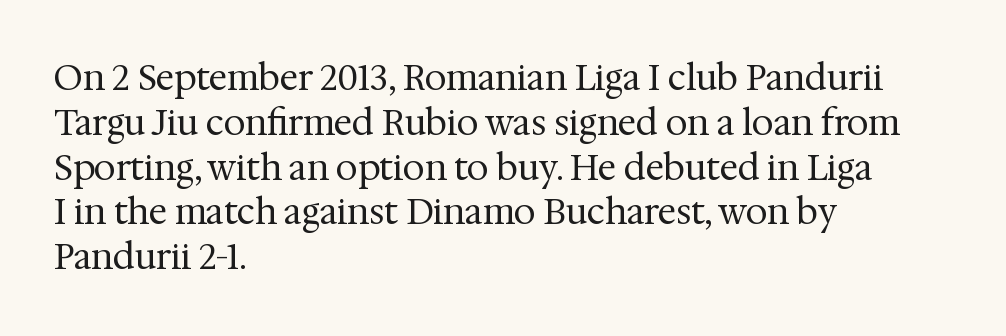
The space directly below the letters is spotless. The typeface has the unassuming heft of standard copy or less. Look at the tracking — it's just the regular setting, nothing added. Is this a sans? No — the strokes have serifs. The lettering stays uniformly vertical, giving the passage a roman look. A typesetter would call this proportional, since set widths differ per character.
